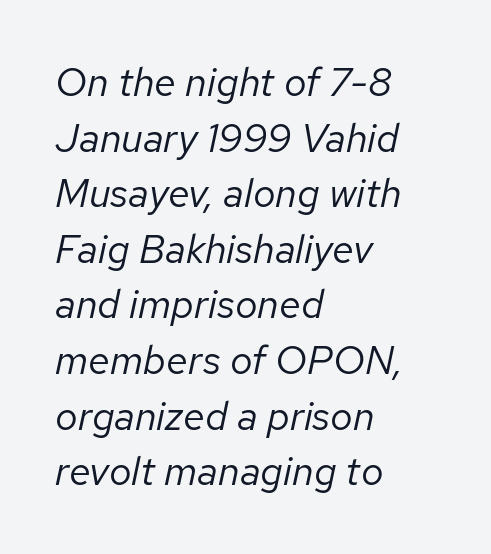
The image shows 40 px regular-weight type, italic (leaning right); set left-aligned, normal line spacing (1.39x), normal letter spacing, not underlined; low stroke contrast and a medium x-height.
